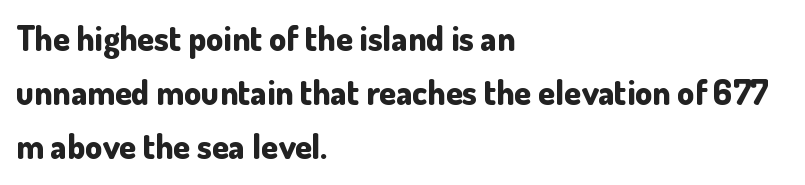
Q: Is the text bold? A: Yes.
Q: Is the text italic (slanted)? A: No, it is upright.
Q: Is the typeface a serif or a sans-serif typeface? A: Sans-serif.
Q: Is the text underlined? A: No.
Q: How is the paragraph aligned? A: Left-aligned.
Q: Is the spacing between letters normal or unusually wide? A: Normal.
Q: Is the spacing between lines tight, normal or loose? A: Normal.
Q: Width (condensed, normal, or wide)? A: Normal.
Q: Stroke contrast? A: Low.
Q: x-height? A: Small.
Q: Monospaced? A: No.
